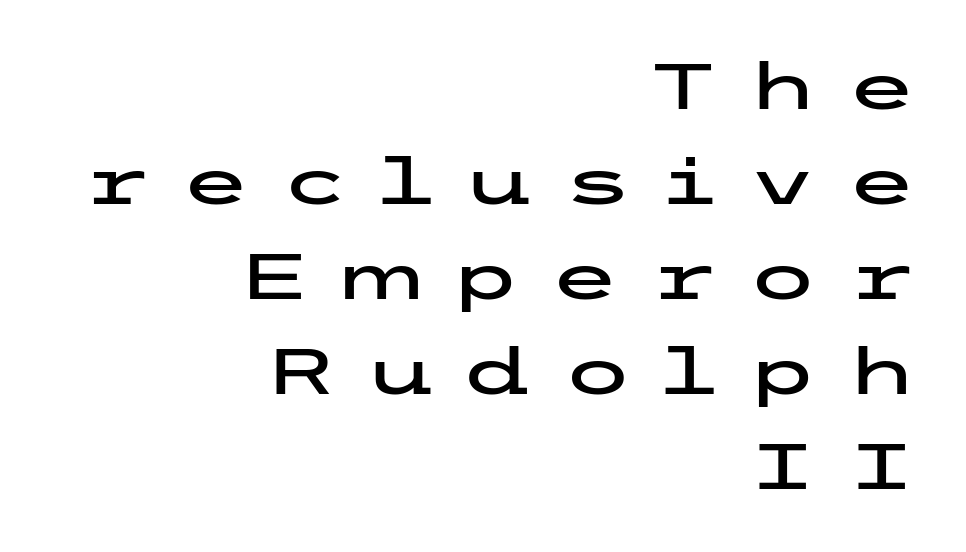
The typesetter chose a ragged-left arrangement here. Italic: no, the glyphs are upright roman. This sample uses expanded letter spacing, leaving extra air between glyphs. How would I describe the line gaps? Plain and ordinary. Only glyphs here, with clear space below each row. Nope, no serifs anywhere on these letters.
